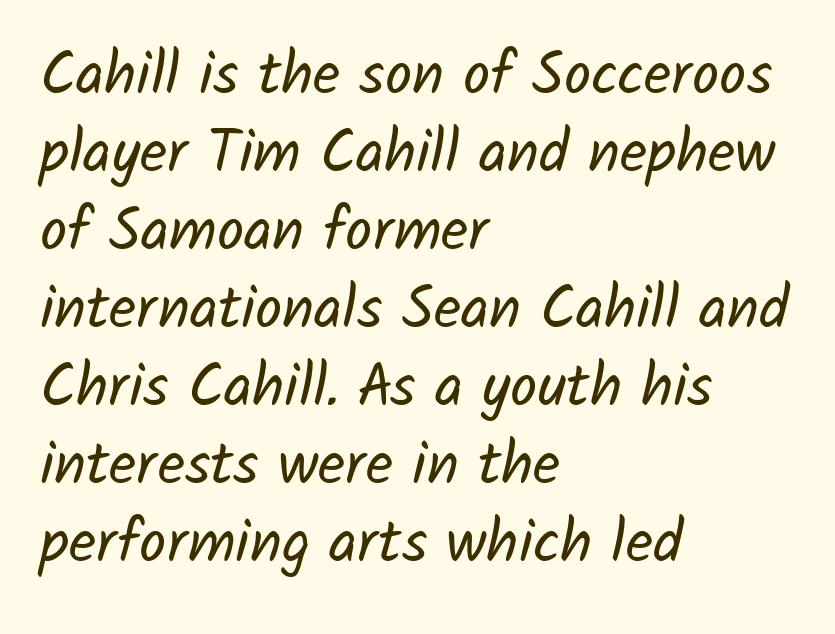
Q: Is the text bold? A: No.
Q: Is the typeface a serif or a sans-serif typeface? A: Sans-serif.
Q: Is the text underlined? A: No.
Q: How is the paragraph aligned? A: Left-aligned.
Q: Is the spacing between letters normal or unusually wide? A: Normal.
Q: Is the spacing between lines tight, normal or loose? A: Normal.
Q: Width (condensed, normal, or wide)? A: Normal.
Q: Stroke contrast? A: Low.
Q: x-height? A: Medium.
Q: Monospaced? A: No.
